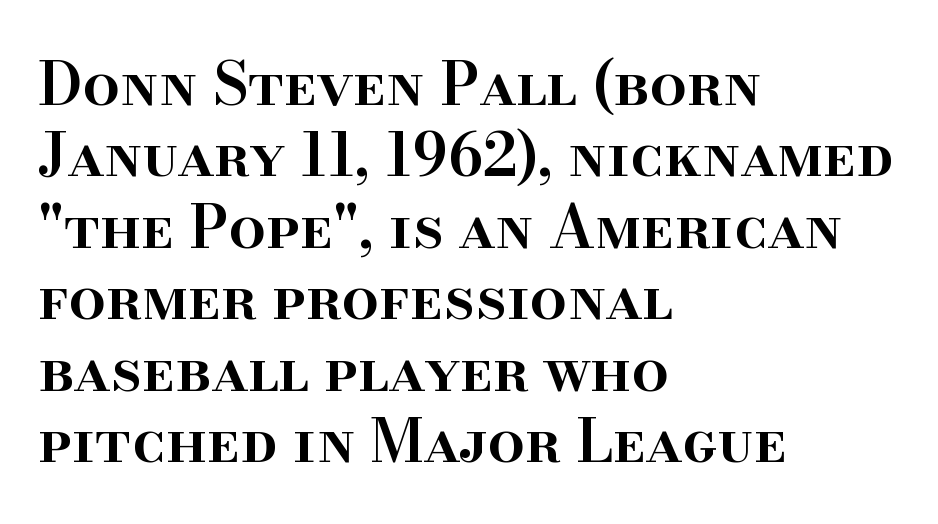
The image shows 59 px semibold serif type, upright; set left-aligned, line spacing 1.21x, normal letter spacing, not underlined; high stroke contrast and a small x-height.
